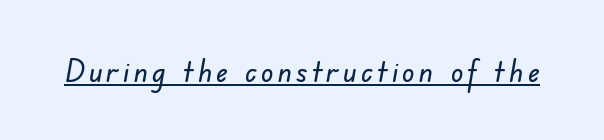
{"serif": "no", "width": "normal", "stroke_contrast": "low", "x_height": "small", "monospaced": "no", "underline": "yes", "glyph_px": 31}
